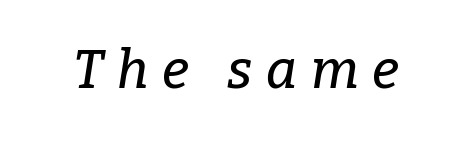
The font family rendered here belongs to the serif group. The rendering uses natural spacing where letterforms have individual widths. Quick note: underline off. The font's italic variant was chosen for this text. Between one letter and the next there's a generous, obvious gap.
